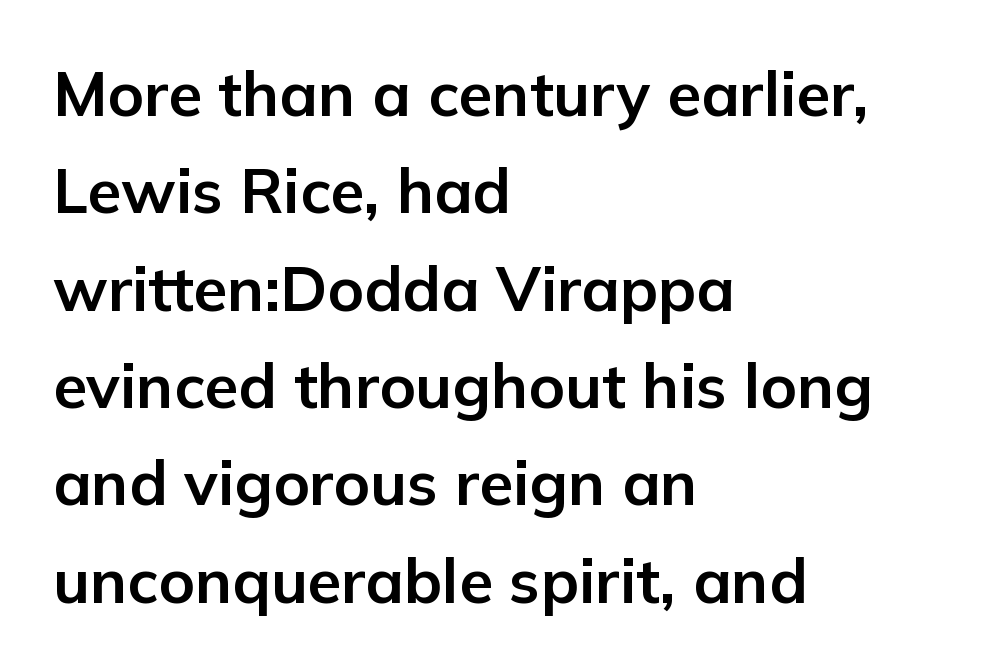
{"serif": "no", "italic": "no", "bold": "yes", "weight": "bold", "width": "normal", "stroke_contrast": "low", "x_height": "medium", "monospaced": "no", "underline": "no", "align": "left", "line_spacing": "normal", "line_spacing_ratio": 1.57, "letter_spacing": "normal", "letter_spacing_em": 0.0, "glyph_px": 62}
